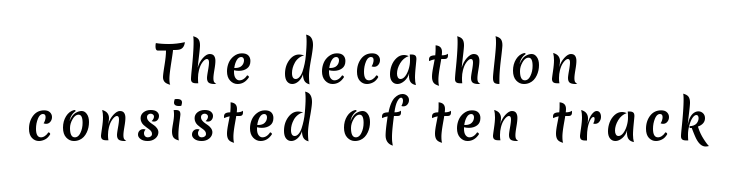
Check the space under the baseline: it is left empty. Teacher's note: observe the equal gaps on both sides — that is centered alignment. The font family rendered here belongs to the sans-serif group. Baseline-to-baseline distance is barely more than the letter height.
